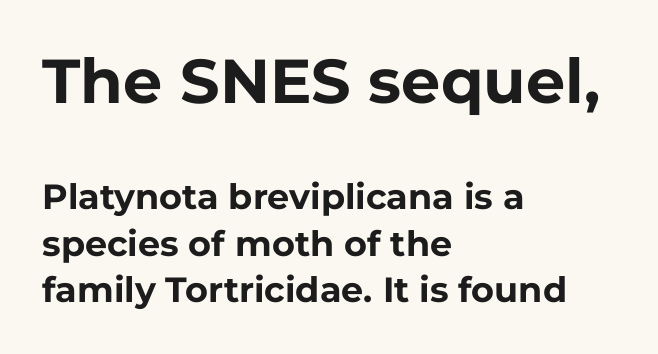
These lines carry a lot of weight — the face is fully bold. Italic? Not at all — the glyphs are vertical. The glyphs in this specimen are sans serif. Students, note that the glyphs here touch the page at normal intervals. The space between consecutive lines is moderate. These lines stack with their left ends in a neat column.
